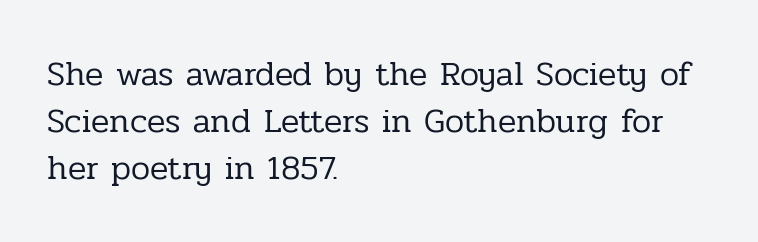
The image shows 34 px regular-weight serif type, upright; set left-aligned, normal line spacing (1.38x), normal letter spacing, not underlined; low stroke contrast and a medium x-height.
